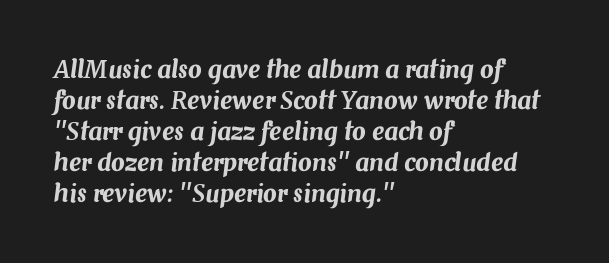
Q: Is the text italic (slanted)? A: Yes, it leans right by about 7 degrees.
Q: Is the text underlined? A: No.
Q: How is the paragraph aligned? A: Left-aligned.
Q: Is the spacing between letters normal or unusually wide? A: Normal.
Q: Is the spacing between lines tight, normal or loose? A: Normal.
